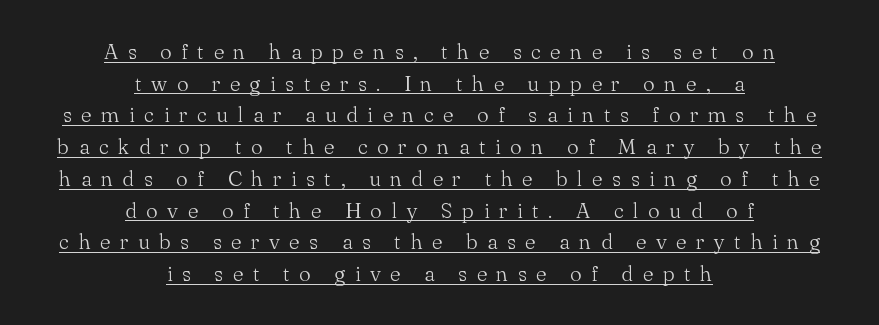
{"italic": "no", "bold": "no", "underline": "yes", "align": "center", "line_spacing": "normal", "line_spacing_ratio": 1.51, "letter_spacing": "wide", "letter_spacing_em": 0.45, "glyph_px": 21}
